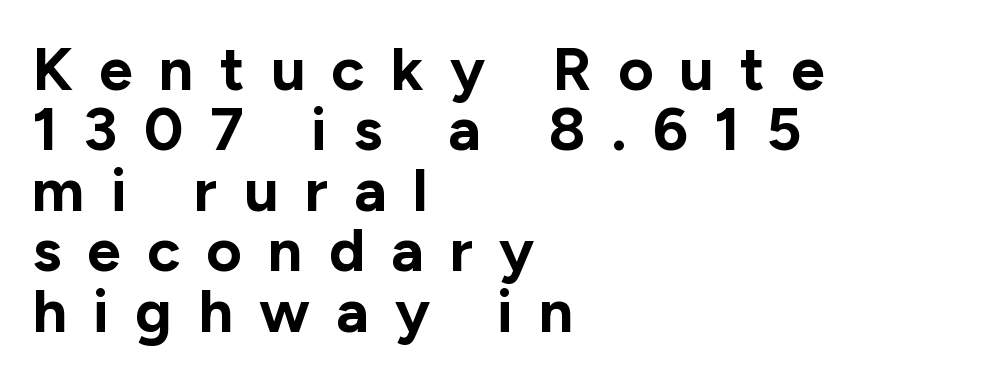
Compared with a centered layout, this one pins lines to the left instead. Caption: bold face, heavy strokes. You could only call the tracking loose — the letters float apart. This is roman type, the default non-slanted kind.
